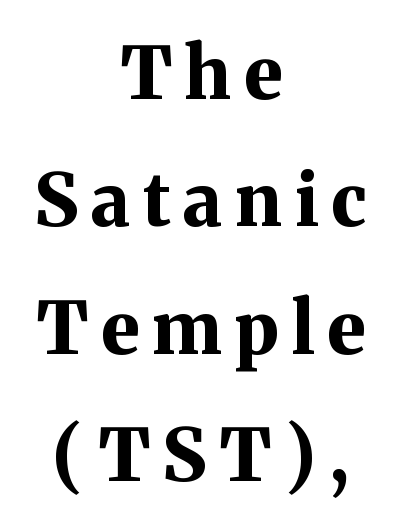
{"serif": "yes", "italic": "no", "bold": "yes", "weight": "bold", "width": "normal", "stroke_contrast": "medium", "x_height": "medium", "monospaced": "no", "underline": "no", "align": "center", "line_spacing_ratio": 1.77, "glyph_px": 72}
